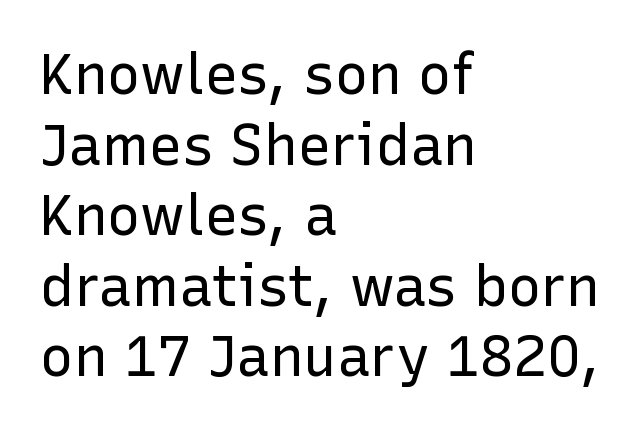
{"serif": "no", "italic": "no", "bold": "no", "weight": "regular", "width": "normal", "stroke_contrast": "low", "x_height": "medium", "monospaced": "no", "underline": "no", "align": "left", "line_spacing": "normal", "line_spacing_ratio": 1.26, "letter_spacing": "normal", "letter_spacing_em": 0.0, "glyph_px": 56}
